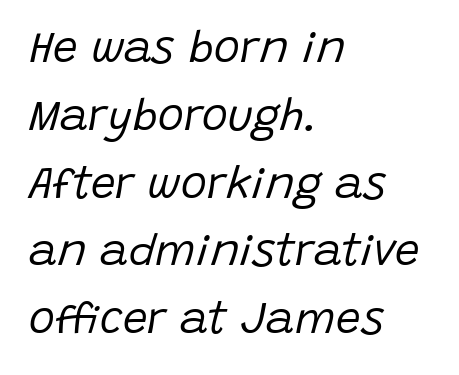
The image shows 44 px regular-weight type, italic (leaning right); set left-aligned, normal line spacing (1.54x), normal letter spacing, not underlined; low stroke contrast and a large x-height.
